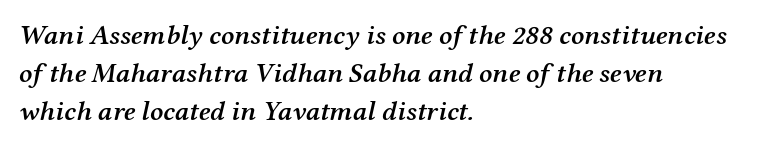
The face used here is proportionally spaced, like ordinary book or web type. Serif or sans? Serif — the stroke terminals have little feet. Short and long lines alike share a common starting point at left. Each word holds together tightly as a unit, with standard inter-letter gaps. A fair bit of extra ink — the face is semibold, not bold.
